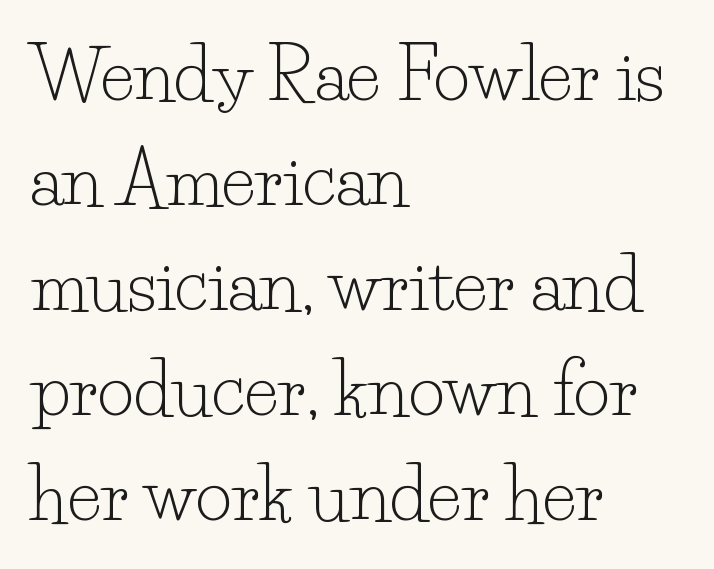
Q: Is the text bold? A: No.
Q: Is the text italic (slanted)? A: No, it is upright.
Q: Is the typeface a serif or a sans-serif typeface? A: Serif.
Q: Is the text underlined? A: No.
Q: How is the paragraph aligned? A: Left-aligned.
Q: Is the spacing between letters normal or unusually wide? A: Normal.
Q: Is the spacing between lines tight, normal or loose? A: Normal.
Q: Width (condensed, normal, or wide)? A: Normal.
Q: Stroke contrast? A: Low.
Q: x-height? A: Small.
Q: Monospaced? A: No.
